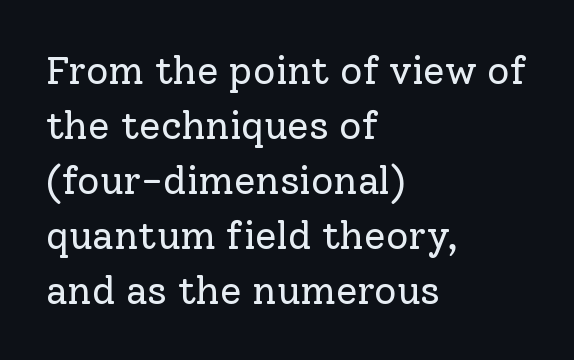
Style check: upright. The block of text has a typical density, with ordinary space between rows. Compared with typical body copy, the letter spacing here is the same. In terms of letterform style, serifs are clearly present.
